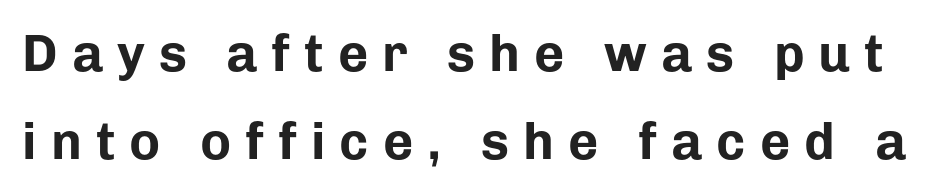
{"serif": "no", "italic": "no", "bold": "yes", "weight": "bold", "width": "normal", "stroke_contrast": "low", "x_height": "medium", "monospaced": "no", "underline": "no", "line_spacing": "normal", "line_spacing_ratio": 1.69, "letter_spacing": "wide", "letter_spacing_em": 0.27, "glyph_px": 52}
